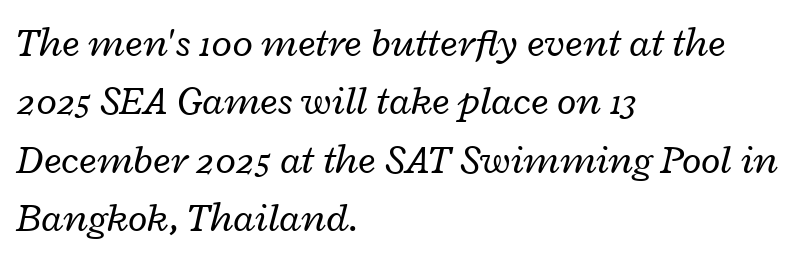
{"italic": "yes", "lean": "right", "slant_degrees": 12, "bold": "no", "weight": "regular", "width": "wide", "stroke_contrast": "low", "x_height": "medium", "monospaced": "no", "underline": "no", "align": "left", "line_spacing": "normal", "line_spacing_ratio": 1.46, "letter_spacing": "normal", "letter_spacing_em": 0.0, "glyph_px": 40}
